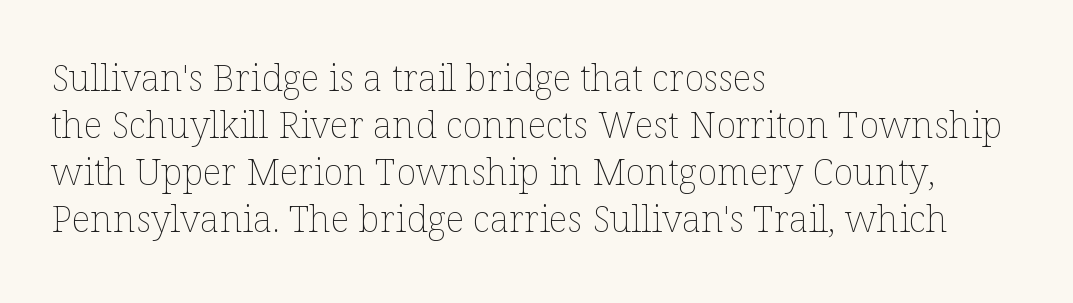
The font sits on the lighter half of the weight spectrum, regular included. The paragraph has a hard left edge and a soft right edge. The passage shown is not underscored anywhere. In terms of posture, this sample is upright. Tracking here is standard; glyphs follow each other at the usual distance.
